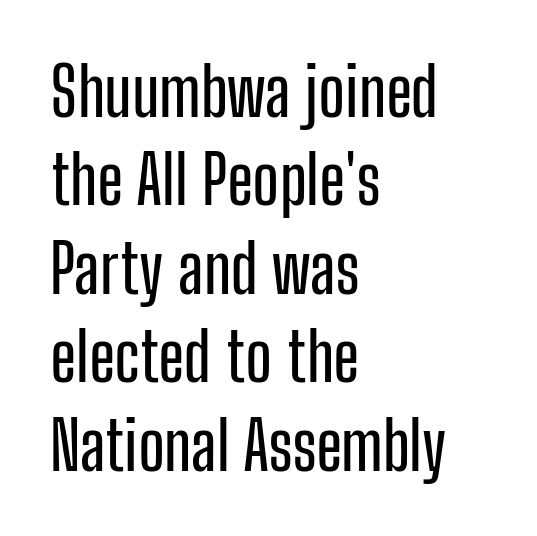
The space directly below the letters is spotless. Compared with a centered layout, this one pins lines to the left instead. Think of a printed novel: that variable character pitch is what you see here. Each word holds together tightly as a unit, with standard inter-letter gaps.
